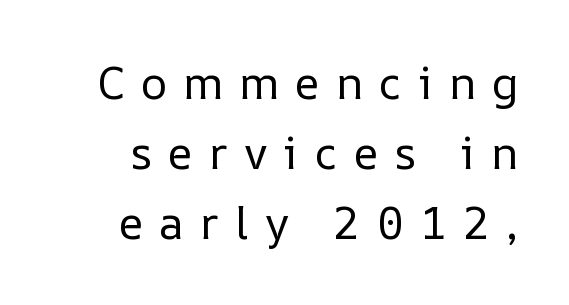
The image shows 45 px regular-weight type, upright; set normal line spacing (1.56x), unusually wide letter spacing (+0.36 em), not underlined; low stroke contrast and a medium x-height.
